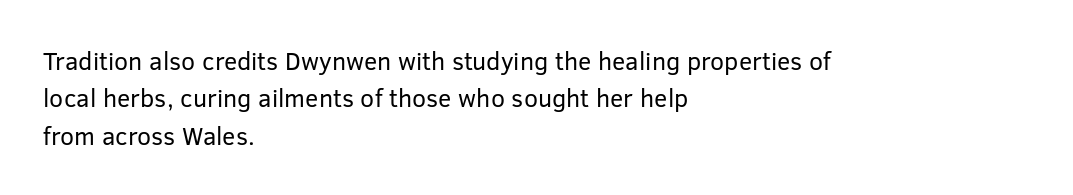
In CSS terms this would be text-align: left. Descenders are the only things crossing below the line. One glance says typical: line gaps are just what's usual. This is the regular roman posture of the typeface.
